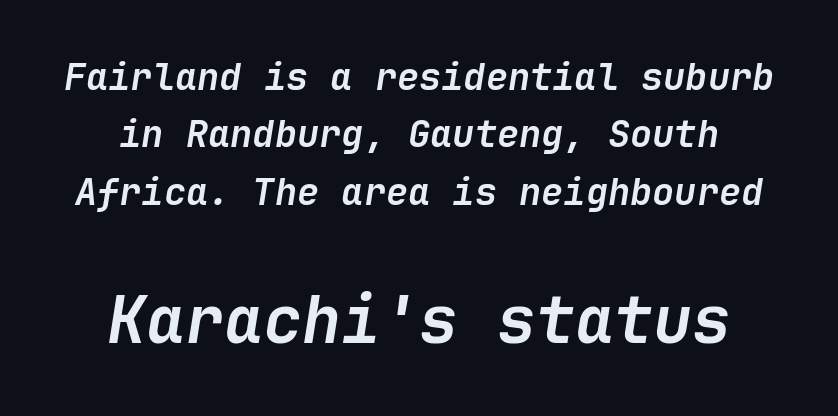
{"italic": "yes", "lean": "right", "slant_degrees": 9, "bold": "yes", "weight": "semibold", "width": "normal", "stroke_contrast": "low", "x_height": "medium", "underline": "no", "line_spacing": "normal", "line_spacing_ratio": 1.55, "letter_spacing": "normal", "letter_spacing_em": 0.0, "larger_block": "second", "size_ratio": 1.76, "glyph_px": 65}
